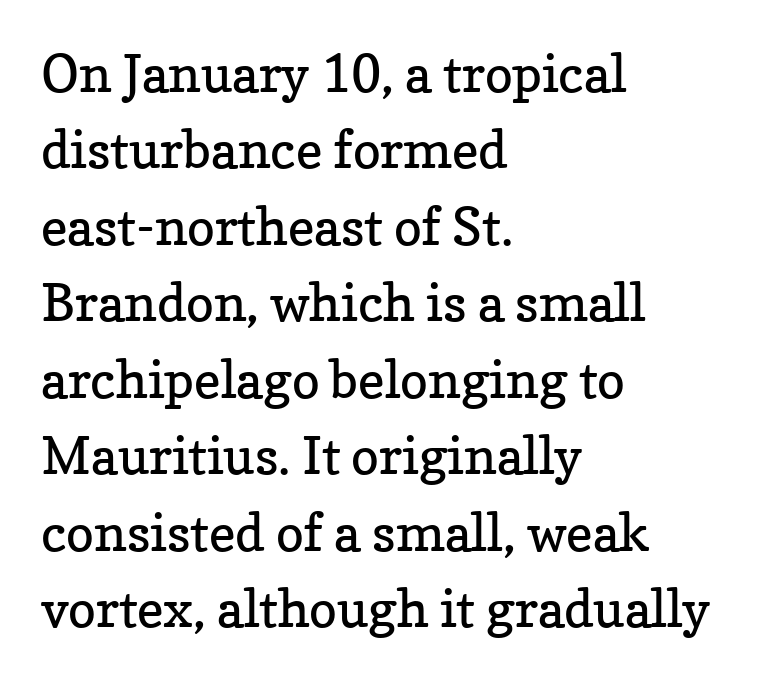
Q: Is the text bold? A: No.
Q: Is the text italic (slanted)? A: No, it is upright.
Q: Is the typeface a serif or a sans-serif typeface? A: Serif.
Q: Is the text underlined? A: No.
Q: How is the paragraph aligned? A: Left-aligned.
Q: Is the spacing between letters normal or unusually wide? A: Normal.
Q: Is the spacing between lines tight, normal or loose? A: Normal.
Q: Width (condensed, normal, or wide)? A: Normal.
Q: Stroke contrast? A: Low.
Q: x-height? A: Medium.
Q: Monospaced? A: No.
